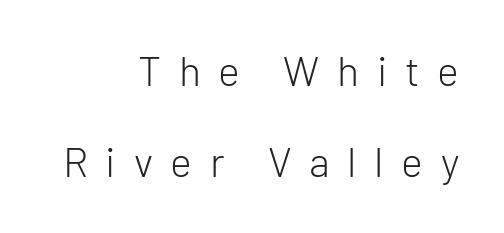
The face used here is proportionally spaced, like ordinary book or web type. The strokes carry an ordinary text weight at most. Caption: expanded tracking, letters set apart. The foot of each line stays bare and open. The type sits square on the baseline with zero lean.
